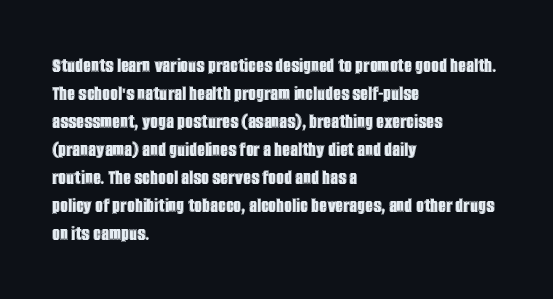
{"italic": "no", "underline": "no", "align": "left", "line_spacing": "normal", "line_spacing_ratio": 1.27, "letter_spacing": "normal", "letter_spacing_em": 0.0, "glyph_px": 22}
